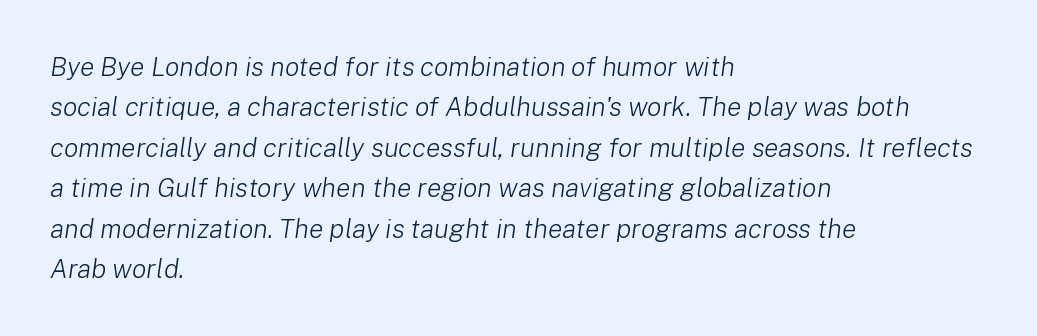
How would I describe the line gaps? Plain and ordinary. In terms of posture, this sample is oblique. Layout note: lines flush left. Nothing unusual about the tracking: characters are spaced as the font intends. Bold? No — there's no thickening of the strokes. Words float on clear page, feet unadorned.
